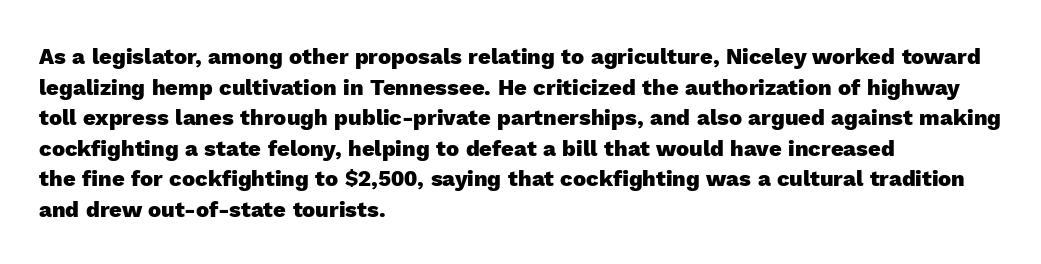
The image shows 22 px bold type, upright; set left-aligned, normal line spacing (1.39x), normal letter spacing, not underlined.
